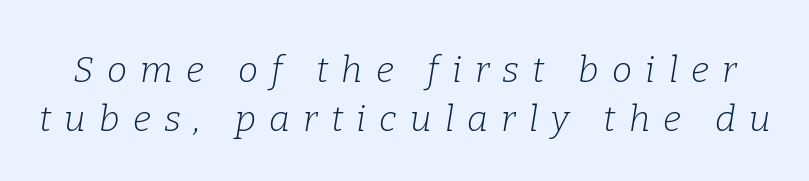
A serif font was chosen for this passage. Proportional: the letters do not fall into vertical columns. The space beneath each line is pristine and unruled. The letters are spread apart with noticeably loose tracking. Is the type heavy? It reads as light-to-regular instead.
